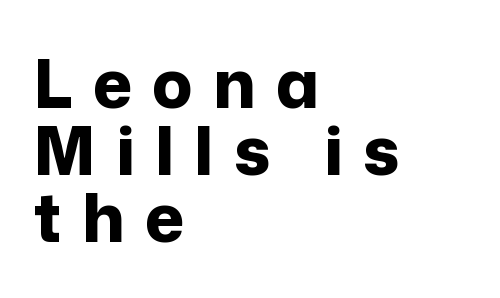
{"serif": "no", "italic": "no", "bold": "yes", "weight": "bold", "width": "normal", "stroke_contrast": "low", "x_height": "medium", "monospaced": "no", "underline": "no", "align": "left", "line_spacing": "tight", "line_spacing_ratio": 1.0, "letter_spacing": "wide", "letter_spacing_em": 0.3, "glyph_px": 67}
